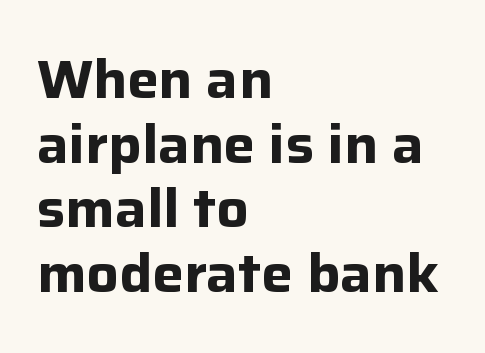
The image shows 53 px bold sans-serif type, upright; set left-aligned, line spacing 1.22x, normal letter spacing, not underlined; low stroke contrast and a medium x-height.
